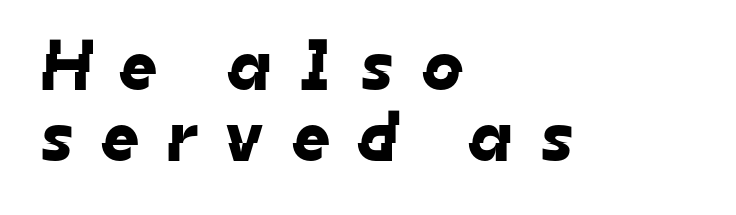
{"serif": "no", "width": "normal", "stroke_contrast": "low", "x_height": "medium", "monospaced": "no", "underline": "no", "align": "left", "line_spacing": "tight", "line_spacing_ratio": 0.98, "letter_spacing": "wide", "letter_spacing_em": 0.4, "glyph_px": 72}
